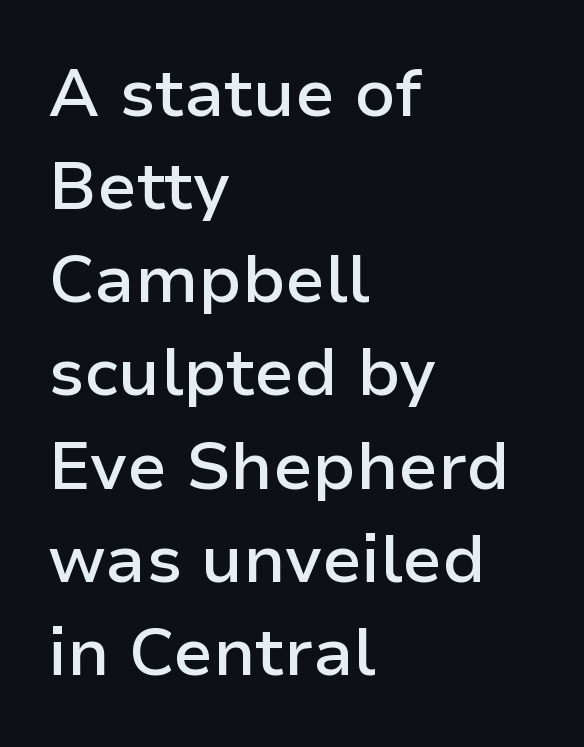
Check the space under the baseline: it is left empty. No italicization has been applied; the sample stays upright. Note the varied advance widths — an 'i' is clearly narrower than an 'm'. The typesetting leans somewhat heavy: a semibold. Is there much room between lines? A standard amount, neither cramped nor airy.
